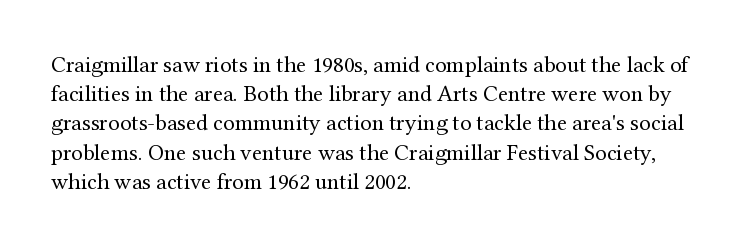
Nothing unusual about the tracking: characters are spaced as the font intends. Caption: multi-line text, flush left, ragged right. How would I describe the line gaps? Plain and ordinary. Unbolded letterforms with no extra heft.
